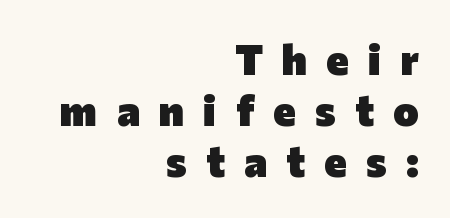
The image shows 43 px heavy sans-serif type, upright; set right-aligned, line spacing 1.19x, unusually wide letter spacing (+0.45 em), not underlined; low stroke contrast and a medium x-height.
